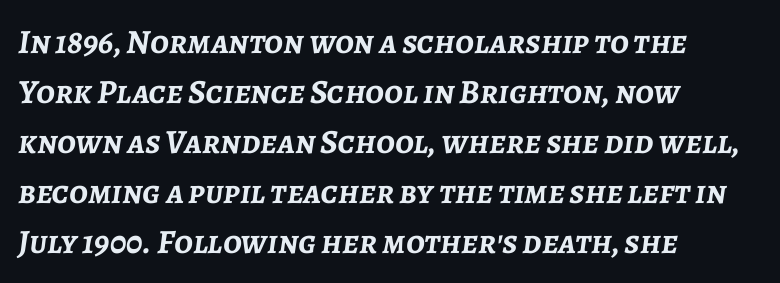
Q: Is the text bold? A: Yes.
Q: Is the text italic (slanted)? A: Yes, it leans right by about 7 degrees.
Q: Is the text underlined? A: No.
Q: How is the paragraph aligned? A: Left-aligned.
Q: Is the spacing between letters normal or unusually wide? A: Normal.
Q: Is the spacing between lines tight, normal or loose? A: Normal.
Q: Width (condensed, normal, or wide)? A: Normal.
Q: Stroke contrast? A: Low.
Q: x-height? A: Medium.
Q: Monospaced? A: No.
